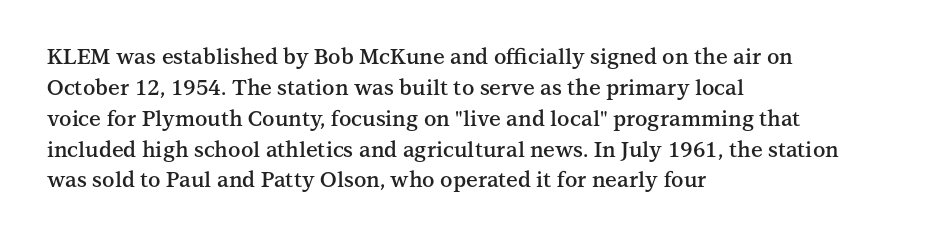
{"italic": "no", "bold": "semi", "underline": "no", "align": "left", "line_spacing": "normal", "line_spacing_ratio": 1.47, "letter_spacing": "normal", "letter_spacing_em": 0.0, "glyph_px": 21}
